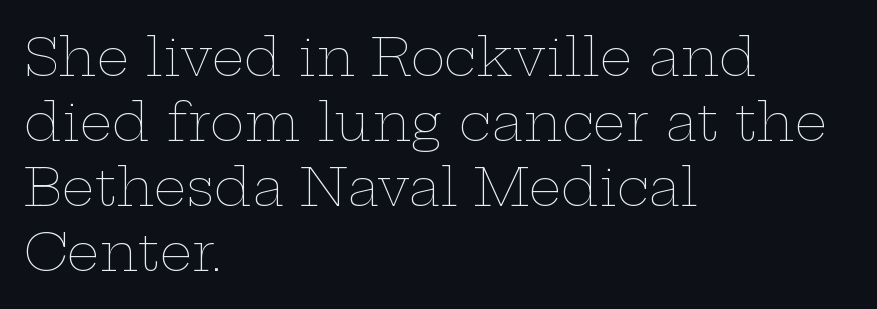
The image shows 52 px thin, wide type, upright; set left-aligned, normal line spacing (1.25x), normal letter spacing, not underlined; low stroke contrast and a medium x-height.
